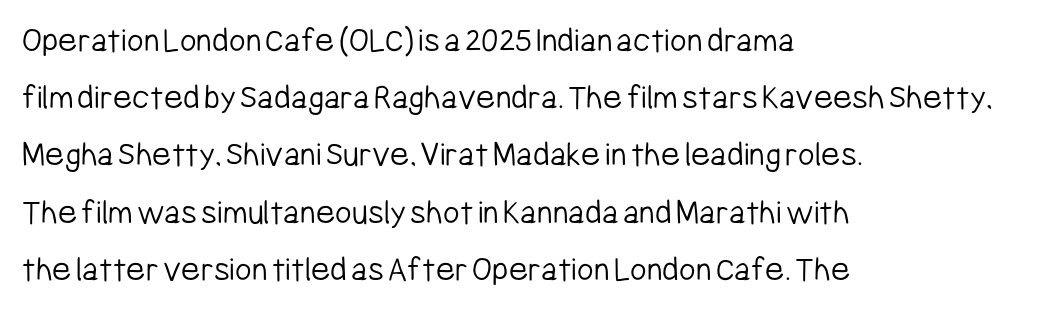
Q: Is the text bold? A: No.
Q: Is the text italic (slanted)? A: No, it is upright.
Q: Is the typeface a serif or a sans-serif typeface? A: Sans-serif.
Q: Is the text underlined? A: No.
Q: How is the paragraph aligned? A: Left-aligned.
Q: Is the spacing between letters normal or unusually wide? A: Normal.
Q: Is the spacing between lines tight, normal or loose? A: Normal.
Q: Width (condensed, normal, or wide)? A: Condensed.
Q: Stroke contrast? A: Low.
Q: x-height? A: Medium.
Q: Monospaced? A: No.
